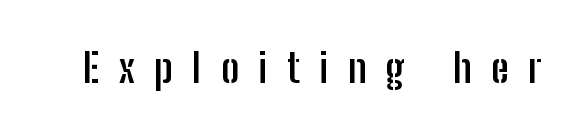
Note: no serifs on the glyphs. You can tell it's not italic because the verticals are truly vertical. Loose tracking; the words dissolve into strings of separated letters. Note the varied advance widths — an 'i' is clearly narrower than an 'm'.
